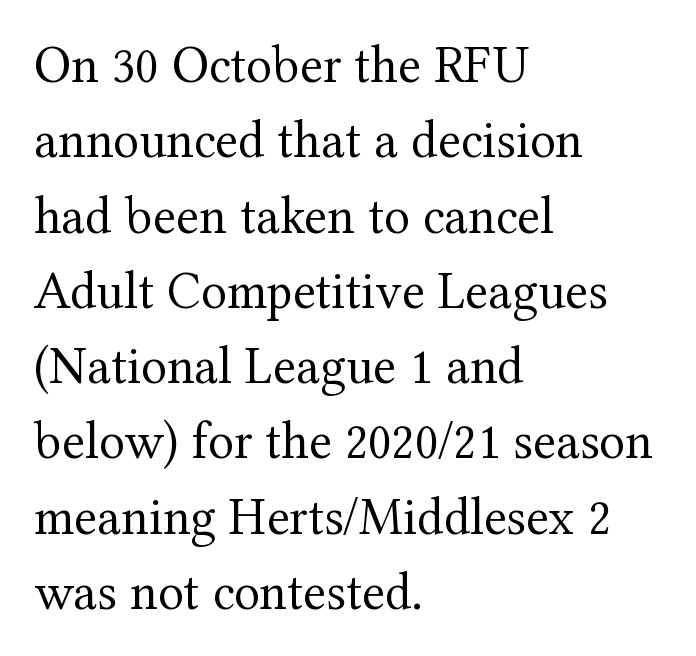
Q: Is the text bold? A: No.
Q: Is the text italic (slanted)? A: No, it is upright.
Q: Is the typeface a serif or a sans-serif typeface? A: Serif.
Q: Is the text underlined? A: No.
Q: How is the paragraph aligned? A: Left-aligned.
Q: Is the spacing between letters normal or unusually wide? A: Normal.
Q: Is the spacing between lines tight, normal or loose? A: Normal.
Q: Width (condensed, normal, or wide)? A: Normal.
Q: Stroke contrast? A: Medium.
Q: x-height? A: Medium.
Q: Monospaced? A: No.
